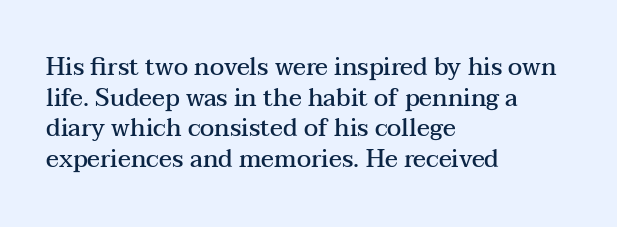
Each word holds together tightly as a unit, with standard inter-letter gaps. Check the space under the baseline: it is left empty. The paragraph has a hard left edge and a soft right edge. Posture: straight, roman, zero tilt. The vertical gap from one line to the next is medium. Notice the strokes are somewhat thickened but not fully heavy: this is a semibold.
